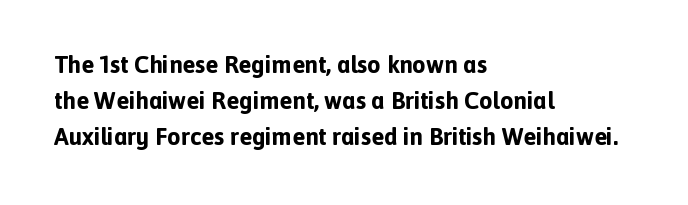
Q: Is the text bold? A: Yes.
Q: Is the text italic (slanted)? A: No, it is upright.
Q: Is the text underlined? A: No.
Q: How is the paragraph aligned? A: Left-aligned.
Q: Is the spacing between letters normal or unusually wide? A: Normal.
Q: Is the spacing between lines tight, normal or loose? A: Normal.
